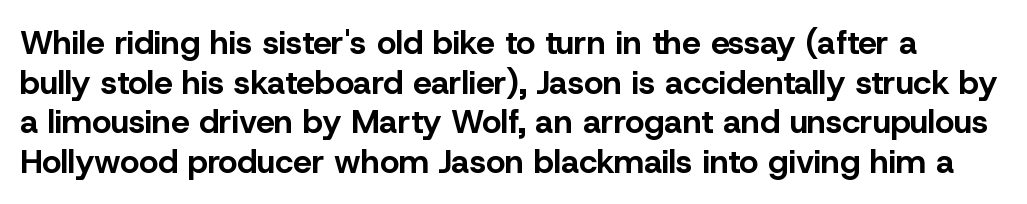
{"serif": "no", "italic": "no", "bold": "yes", "weight": "bold", "width": "normal", "stroke_contrast": "low", "x_height": "medium", "monospaced": "no", "underline": "no", "line_spacing_ratio": 1.2, "letter_spacing": "normal", "letter_spacing_em": 0.0, "glyph_px": 33}
